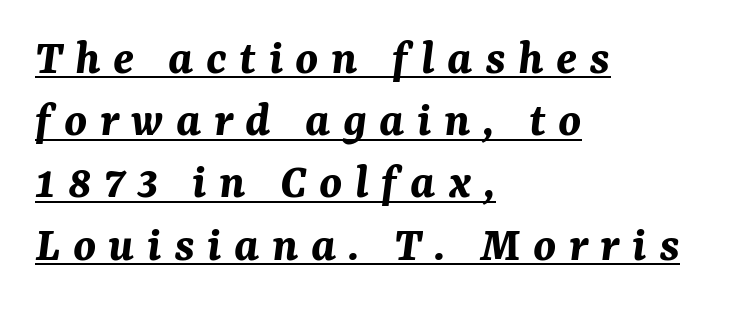
Q: Is the text bold? A: Yes.
Q: Is the text italic (slanted)? A: Yes, it leans right by about 7 degrees.
Q: Is the text underlined? A: Yes.
Q: How is the paragraph aligned? A: Left-aligned.
Q: Is the spacing between letters normal or unusually wide? A: Unusually wide.
Q: Width (condensed, normal, or wide)? A: Normal.
Q: Stroke contrast? A: Medium.
Q: x-height? A: Medium.
Q: Monospaced? A: No.
